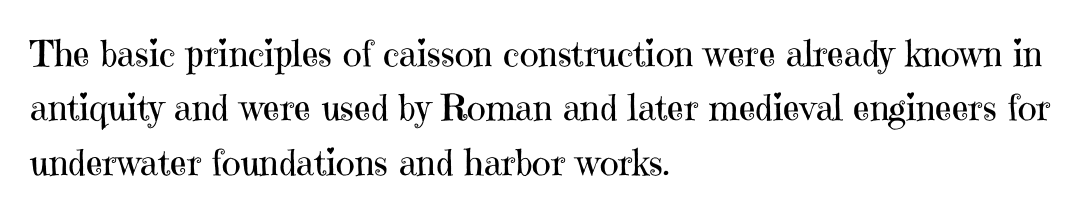
{"serif": "yes", "italic": "no", "bold": "no", "weight": "regular", "width": "normal", "stroke_contrast": "high", "x_height": "medium", "monospaced": "no", "underline": "no", "align": "left", "line_spacing": "normal", "line_spacing_ratio": 1.51, "letter_spacing": "normal", "letter_spacing_em": 0.0, "glyph_px": 36}
